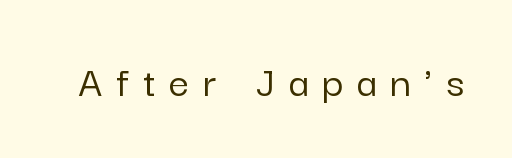
Q: Is the text italic (slanted)? A: No, it is upright.
Q: Is the typeface a serif or a sans-serif typeface? A: Sans-serif.
Q: Is the text underlined? A: No.
Q: Is the spacing between letters normal or unusually wide? A: Unusually wide.
Q: Width (condensed, normal, or wide)? A: Normal.
Q: Stroke contrast? A: Low.
Q: x-height? A: Medium.
Q: Monospaced? A: No.
